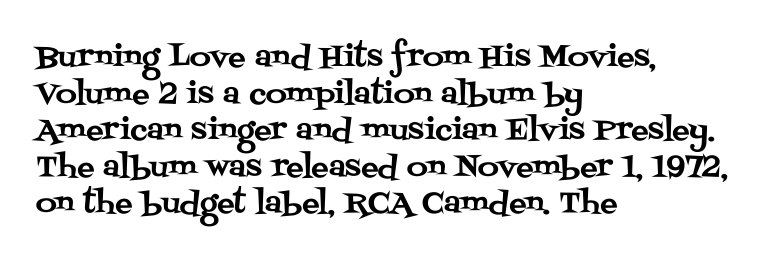
Q: Is the text italic (slanted)? A: No, it is upright.
Q: Is the typeface a serif or a sans-serif typeface? A: Serif.
Q: Is the text underlined? A: No.
Q: How is the paragraph aligned? A: Left-aligned.
Q: Is the spacing between letters normal or unusually wide? A: Normal.
Q: Is the spacing between lines tight, normal or loose? A: Normal.
Q: Width (condensed, normal, or wide)? A: Normal.
Q: Stroke contrast? A: Medium.
Q: x-height? A: Large.
Q: Monospaced? A: No.
